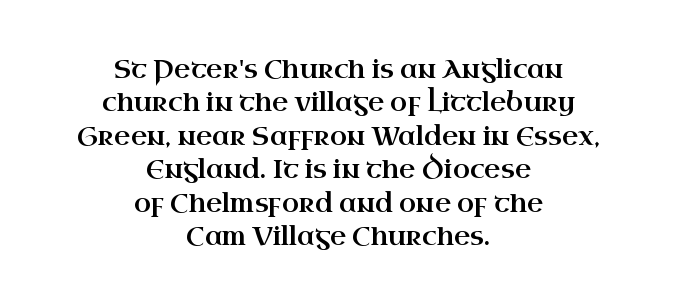
Posture: vertical. Rows of type keep a routine distance in the vertical direction. Bare-footed words on every line. This sample uses plain, unmodified letter spacing. A student would call this center alignment; a typographer would say set centered.
